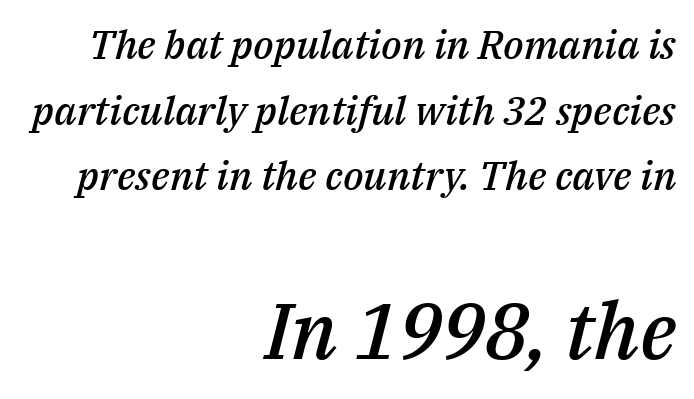
Notice how descenders clear the ascenders below comfortably — that's standard leading. The space directly below the letters is spotless. Standard letterfit; no display-style spreading of the glyphs. It's the slanting kind of type. Here the second block reads like a headline and the first like body copy. Note the varied advance widths — an 'i' is clearly narrower than an 'm'.
